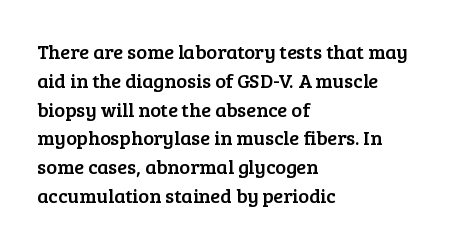
Default kerning and tracking; the words read as compact shapes. The type sits square on the baseline with zero lean. How would I describe the line gaps? Plain and ordinary. The zone under the glyphs is completely vacant. The lines are quadded left.
